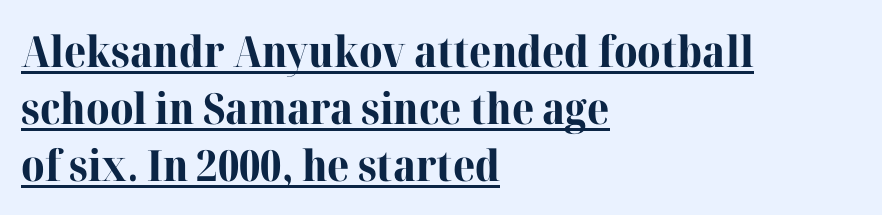
The image shows 43 px bold serif type, upright; set left-aligned, normal line spacing (1.32x), normal letter spacing, underlined; high stroke contrast and a medium x-height.
